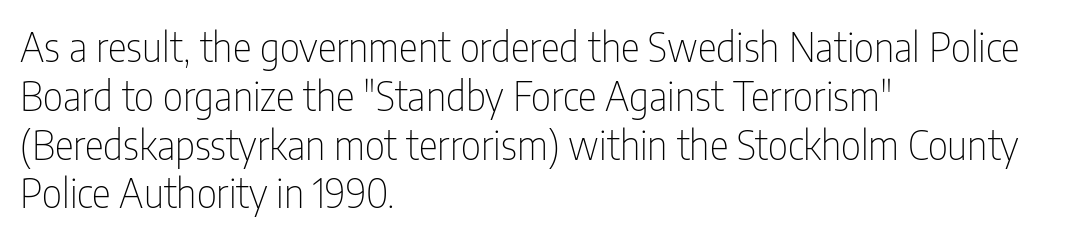
Examine the stroke ends and you'll find no serifs. Quick note: underline off. The passage is arranged the way most books set body copy — flush left. No heavy texture on the line: the type isn't bold.
